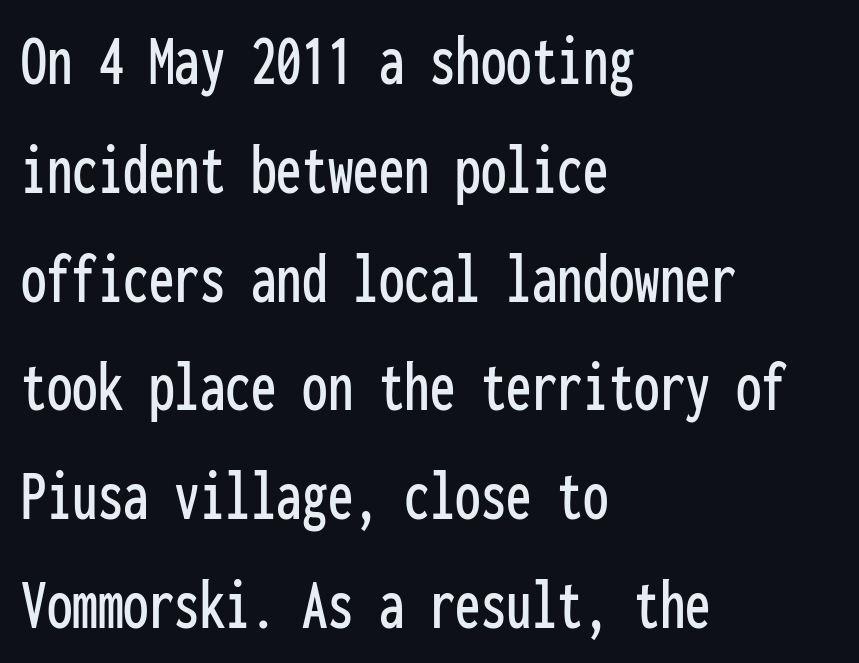
Q: Is the text italic (slanted)? A: No, it is upright.
Q: Is the typeface a serif or a sans-serif typeface? A: Sans-serif.
Q: Is the text underlined? A: No.
Q: How is the paragraph aligned? A: Left-aligned.
Q: Is the spacing between letters normal or unusually wide? A: Normal.
Q: Is the spacing between lines tight, normal or loose? A: Normal.
Q: Width (condensed, normal, or wide)? A: Condensed.
Q: Stroke contrast? A: Low.
Q: x-height? A: Medium.
Q: Monospaced? A: Yes.
